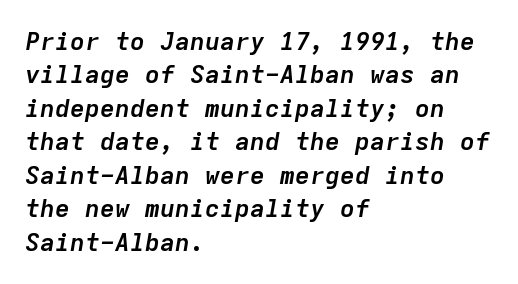
The image shows 25 px bold type, italic (leaning right); set left-aligned, normal line spacing (1.34x), normal letter spacing, not underlined.
